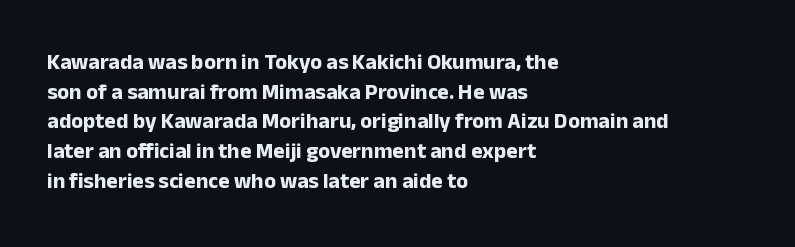
{"italic": "no", "bold": "yes", "underline": "no", "align": "left", "line_spacing": "normal", "line_spacing_ratio": 1.35, "letter_spacing": "normal", "letter_spacing_em": 0.0, "glyph_px": 22}
